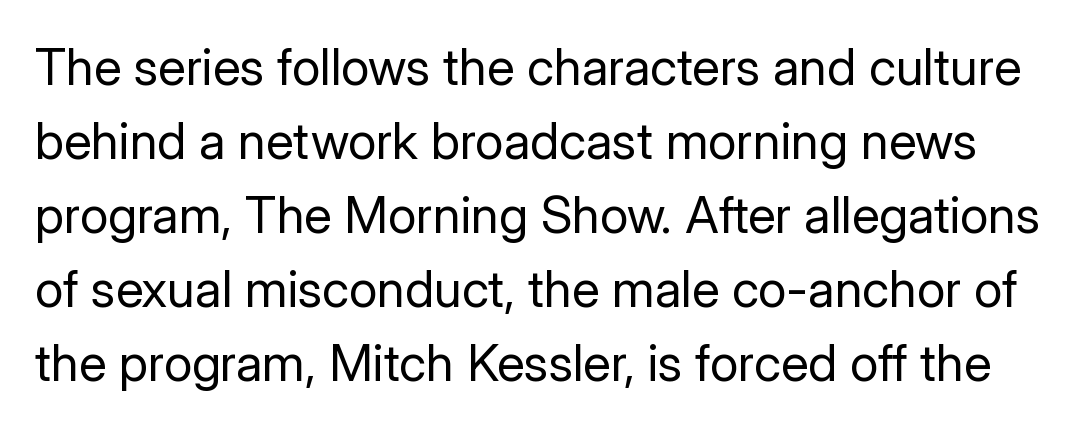
Beneath every word, the page is bare. The font sits on the lighter half of the weight spectrum, regular included. Is this a fixed-width face? No — the glyphs have proportional, varying widths. One glance says typical: line gaps are just what's usual.
